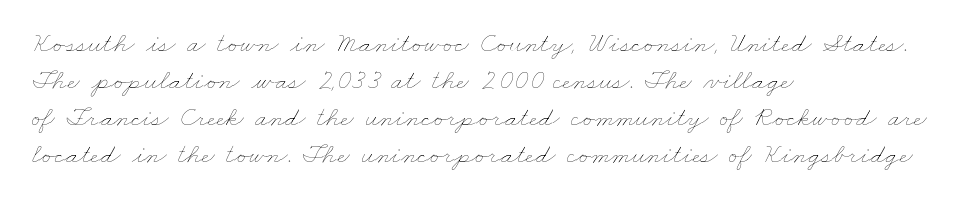
{"bold": "no", "weight": "thin", "width": "wide", "stroke_contrast": "low", "x_height": "small", "monospaced": "no", "underline": "no", "align": "left", "line_spacing": "normal", "line_spacing_ratio": 1.32, "letter_spacing": "normal", "letter_spacing_em": 0.0, "glyph_px": 28}
